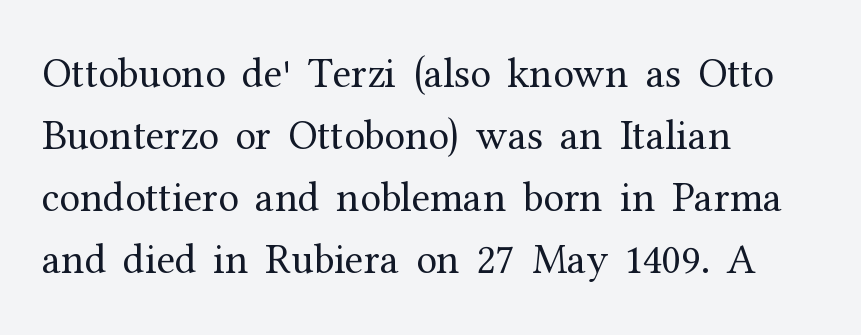
The image shows 42 px regular-weight serif type, upright; set left-aligned, normal line spacing (1.48x), normal letter spacing, not underlined; medium stroke contrast and a medium x-height.
